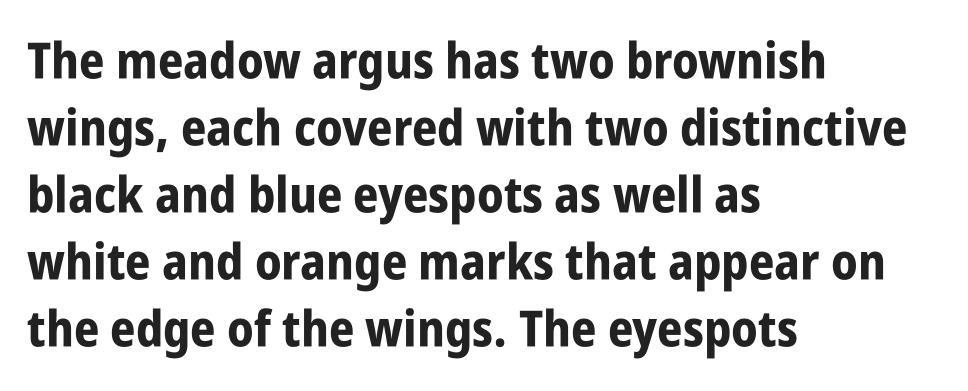
{"serif": "no", "italic": "no", "bold": "yes", "weight": "bold", "width": "condensed", "stroke_contrast": "low", "x_height": "large", "monospaced": "no", "underline": "no", "align": "left", "line_spacing": "normal", "line_spacing_ratio": 1.34, "letter_spacing": "normal", "letter_spacing_em": 0.0, "glyph_px": 50}
